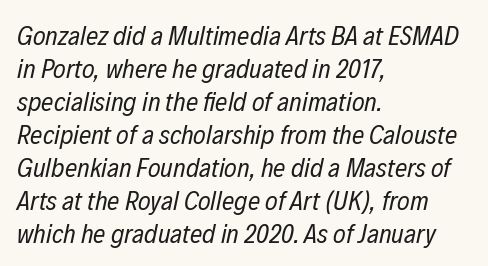
Plain, unruled lines of type. The typography opts for an oblique posture over an upright one. Default kerning and tracking; the words read as compact shapes. The setting favours the left margin, as ordinary paragraphs usually do. The strokes carry an ordinary text weight at most.
